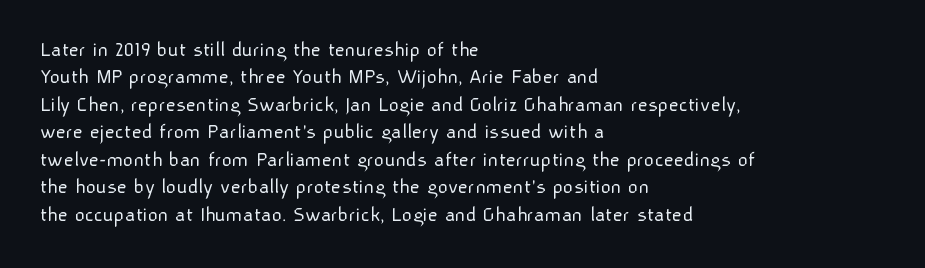
Counters stay open thanks to moderate or lighter strokes. All the whitespace from short lines collects on the right. Normally led — the rows are evenly, conventionally spaced. The glyphs are unaccompanied by any horizontal stroke below them.
